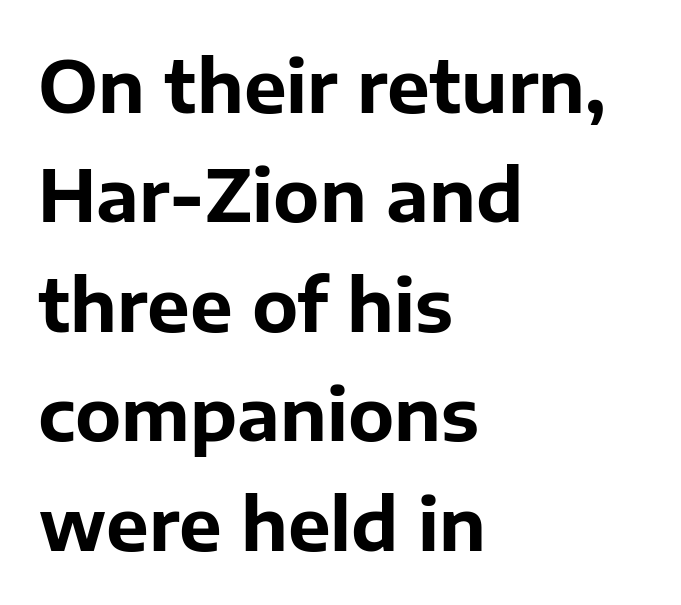
Q: Is the text bold? A: Yes.
Q: Is the text italic (slanted)? A: No, it is upright.
Q: Is the typeface a serif or a sans-serif typeface? A: Sans-serif.
Q: Is the text underlined? A: No.
Q: How is the paragraph aligned? A: Left-aligned.
Q: Is the spacing between letters normal or unusually wide? A: Normal.
Q: Is the spacing between lines tight, normal or loose? A: Normal.
Q: Width (condensed, normal, or wide)? A: Normal.
Q: Stroke contrast? A: Low.
Q: x-height? A: Medium.
Q: Monospaced? A: No.
